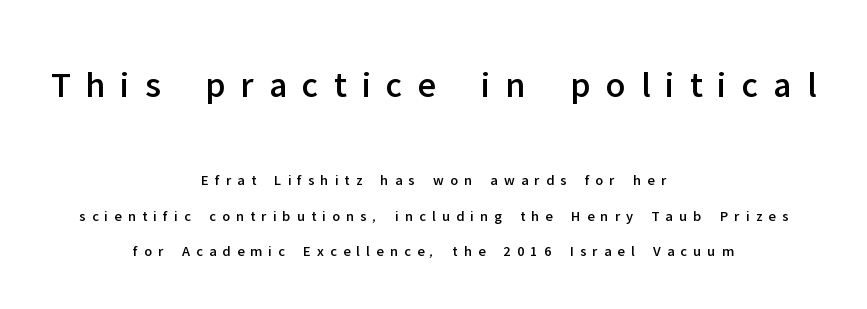
Q: Is the text italic (slanted)? A: No, it is upright.
Q: Is the typeface a serif or a sans-serif typeface? A: Sans-serif.
Q: Is the text underlined? A: No.
Q: How is the paragraph aligned? A: Centered.
Q: Is the spacing between letters normal or unusually wide? A: Unusually wide.
Q: Is the spacing between lines tight, normal or loose? A: Loose.
Q: Which block of text is set in a larger size, the first (top) or the second (bottom)? A: The first (top) one.
Q: Width (condensed, normal, or wide)? A: Normal.
Q: Stroke contrast? A: Low.
Q: x-height? A: Medium.
Q: Monospaced? A: No.
